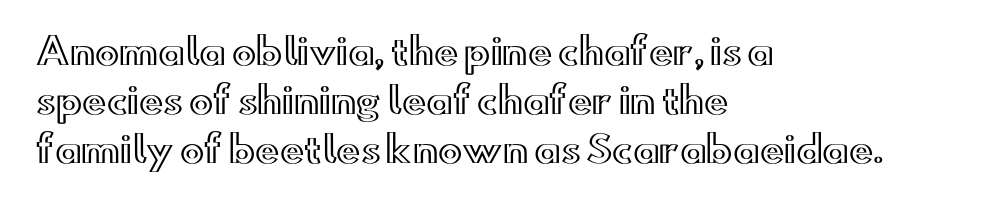
The image shows 36 px wide type, upright; set left-aligned, normal line spacing (1.36x), normal letter spacing, not underlined; a small x-height.
